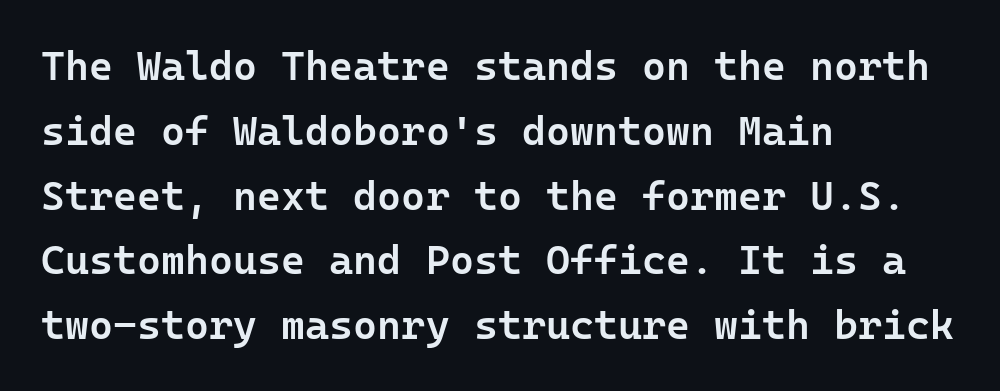
{"serif": "no", "italic": "no", "bold": "semi", "weight": "semibold", "width": "normal", "stroke_contrast": "low", "x_height": "medium", "underline": "no", "align": "left", "line_spacing": "normal", "line_spacing_ratio": 1.58, "letter_spacing": "normal", "letter_spacing_em": 0.0, "glyph_px": 41}
